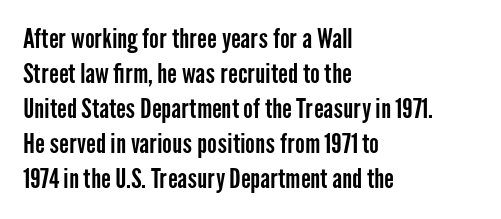
Q: Is the text italic (slanted)? A: No, it is upright.
Q: Is the text underlined? A: No.
Q: How is the paragraph aligned? A: Left-aligned.
Q: Is the spacing between letters normal or unusually wide? A: Normal.
Q: Is the spacing between lines tight, normal or loose? A: Normal.
